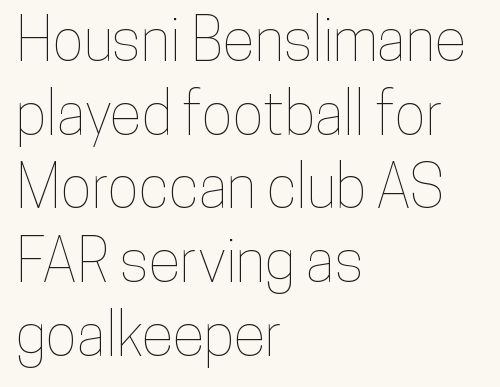
You could not count columns in this text — the font is proportionally spaced. The rag falls on the right side of this text block. Honestly, the letter spacing is just normal — you wouldn't notice it. Decoration check: the copy has no underline.
